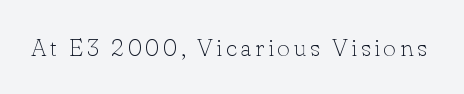
{"italic": "no", "bold": "no", "underline": "no", "glyph_px": 25}
